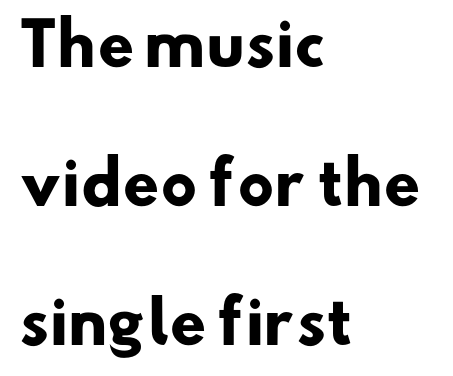
The strip under each line holds only bare page. Is the letter spacing exaggerated? No — it looks like the ordinary default. The text block is weighted toward the left margin, trailing off unevenly rightward. Summary of vertical rhythm: relaxed, with wide interline spacing. Pretty heavy lettering here — definitely bold.
